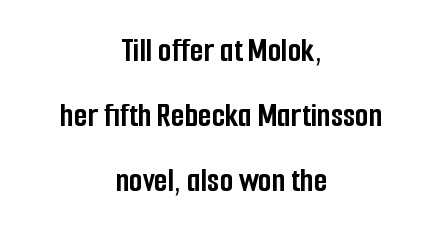
The image shows 35 px semibold, condensed sans-serif type, upright; set centered, line spacing 1.86x, normal letter spacing, not underlined; low stroke contrast and a medium x-height.
